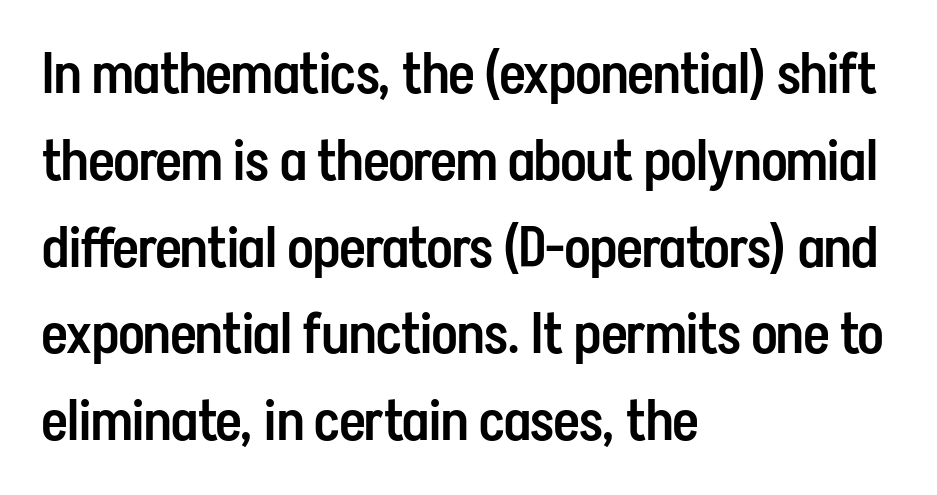
The image shows 56 px semibold, condensed sans-serif type, upright; set left-aligned, normal line spacing (1.55x), normal letter spacing, not underlined; low stroke contrast and a medium x-height.
